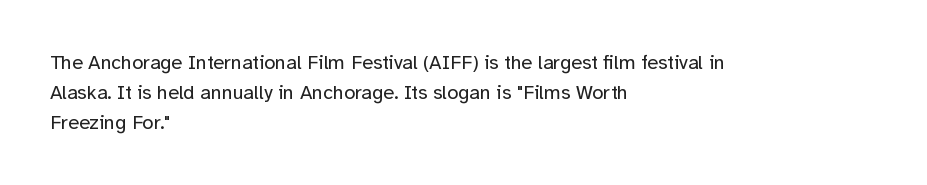
Q: Is the text bold? A: No.
Q: Is the text italic (slanted)? A: No, it is upright.
Q: Is the text underlined? A: No.
Q: How is the paragraph aligned? A: Left-aligned.
Q: Is the spacing between letters normal or unusually wide? A: Normal.
Q: Is the spacing between lines tight, normal or loose? A: Normal.
